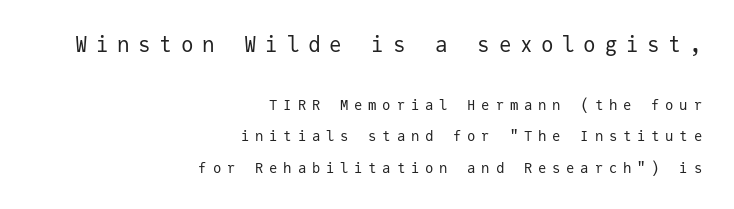
{"italic": "no", "bold": "no", "underline": "no", "align": "right", "line_spacing": "loose", "line_spacing_ratio": 2.24, "letter_spacing": "wide", "letter_spacing_em": 0.41, "larger_block": "first", "size_ratio": 1.5, "glyph_px": 21}
